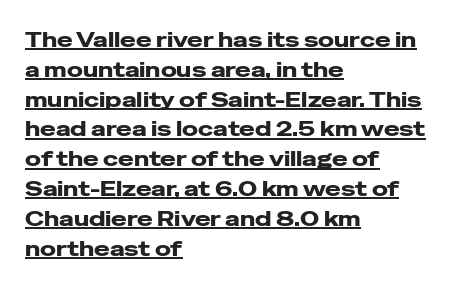
The image shows 21 px text type, upright; set left-aligned, normal line spacing (1.42x), normal letter spacing, underlined.
